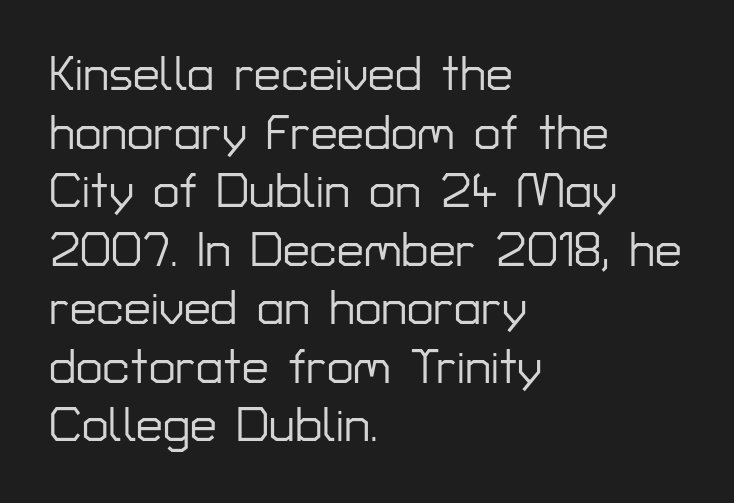
Tall strokes in this sample are plumb rather than angled. Here the designer chose a conventional face with non-uniform glyph widths. This rendering employs a face without finishing strokes, i.e., a sans-serif. Descenders hang freely into open space. Does the copy run flush right? No — it runs flush left. No extra tracking has been applied to these lines.
